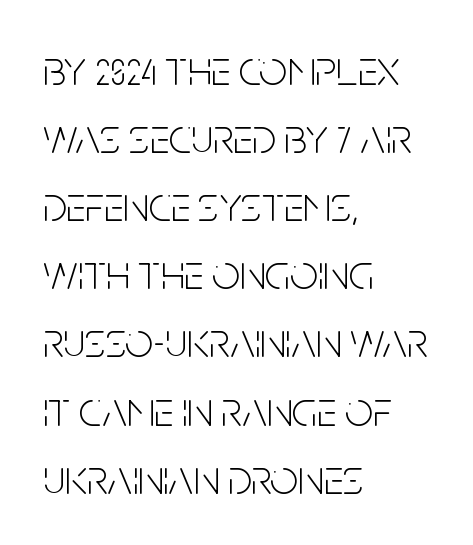
{"serif": "no", "italic": "no", "bold": "no", "weight": "light", "width": "condensed", "stroke_contrast": "low", "x_height": "large", "monospaced": "no", "underline": "no", "align": "left", "line_spacing": "normal", "line_spacing_ratio": 1.39, "letter_spacing": "normal", "letter_spacing_em": 0.0, "glyph_px": 49}
